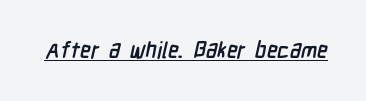
What decoration does the sample have? An underline. The line texture is even and compact thanks to regular tracking. Set as a true bold cut, around the 700 mark.
